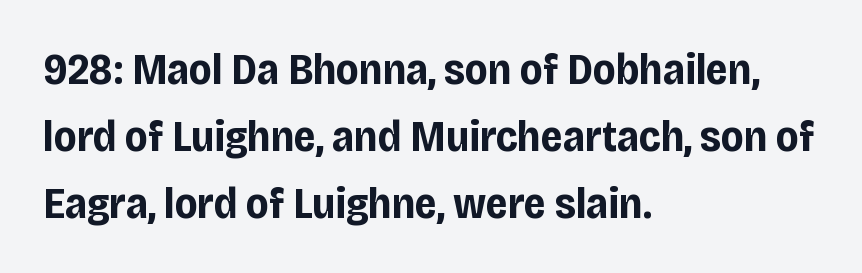
In terms of letterform style, serifs are entirely absent. Summary of weight: heavy, a full bold. Check the space under the baseline: it is left empty. Between one letter and the next there's only the usual sliver of space. Vertical spacing — default.
